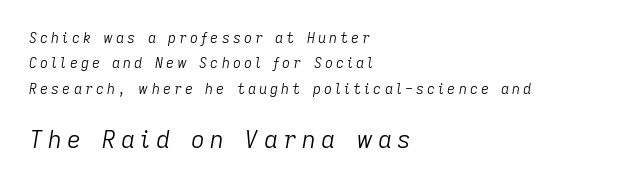
{"italic": "yes", "lean": "right", "slant_degrees": 9, "bold": "no", "underline": "no", "align": "left", "line_spacing_ratio": 1.81, "letter_spacing": "wide", "letter_spacing_em": 0.22, "larger_block": "second", "size_ratio": 1.71, "glyph_px": 24}
